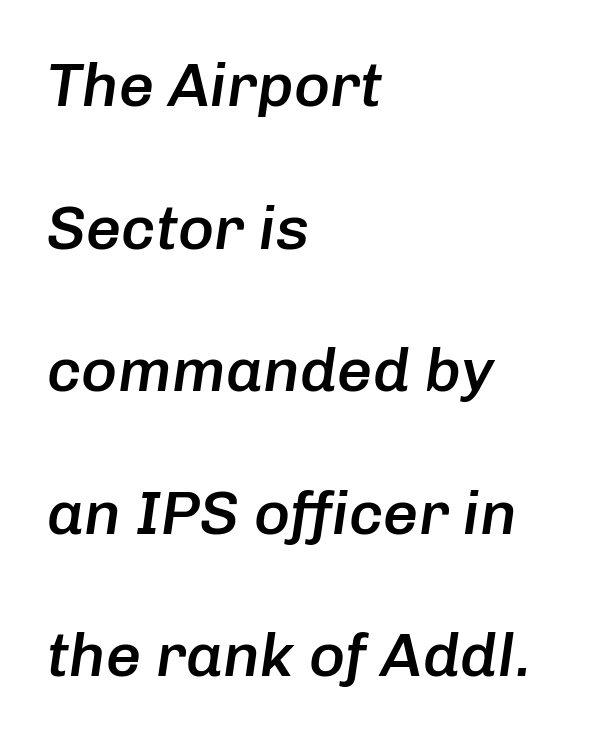
Q: Is the text bold? A: Semi-bold.
Q: Is the text italic (slanted)? A: Yes, it leans right by about 8 degrees.
Q: Is the text underlined? A: No.
Q: How is the paragraph aligned? A: Left-aligned.
Q: Is the spacing between letters normal or unusually wide? A: Normal.
Q: Is the spacing between lines tight, normal or loose? A: Loose.
Q: Width (condensed, normal, or wide)? A: Normal.
Q: Stroke contrast? A: Low.
Q: x-height? A: Medium.
Q: Monospaced? A: No.
